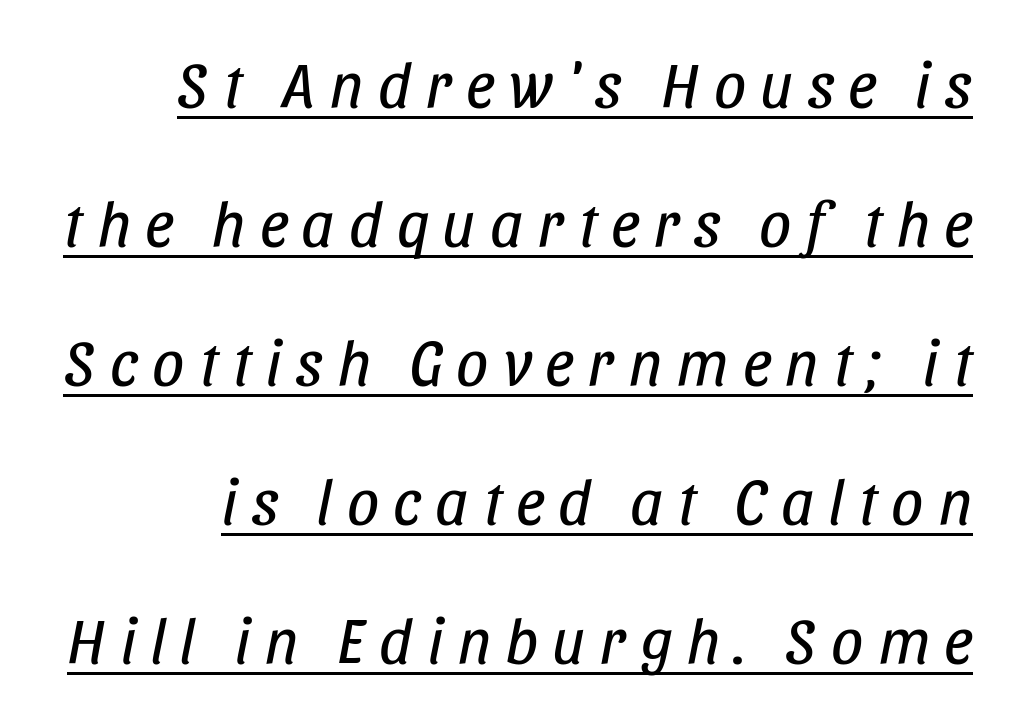
Q: Is the text bold? A: No.
Q: Is the text italic (slanted)? A: Yes, it leans right by about 11 degrees.
Q: Is the text underlined? A: Yes.
Q: Is the spacing between letters normal or unusually wide? A: Unusually wide.
Q: Is the spacing between lines tight, normal or loose? A: Loose.
Q: Width (condensed, normal, or wide)? A: Condensed.
Q: Stroke contrast? A: Low.
Q: x-height? A: Large.
Q: Monospaced? A: No.
